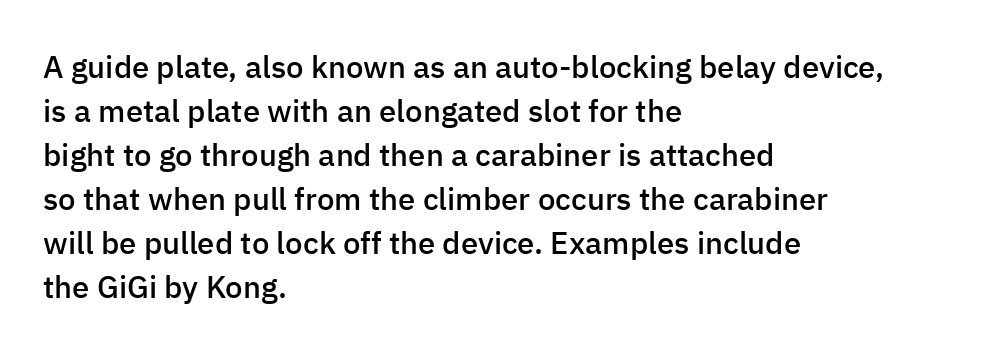
Q: Is the text bold? A: Semi-bold.
Q: Is the text italic (slanted)? A: No, it is upright.
Q: Is the typeface a serif or a sans-serif typeface? A: Sans-serif.
Q: Is the text underlined? A: No.
Q: How is the paragraph aligned? A: Left-aligned.
Q: Is the spacing between letters normal or unusually wide? A: Normal.
Q: Is the spacing between lines tight, normal or loose? A: Normal.
Q: Width (condensed, normal, or wide)? A: Normal.
Q: Stroke contrast? A: Low.
Q: x-height? A: Medium.
Q: Monospaced? A: No.
